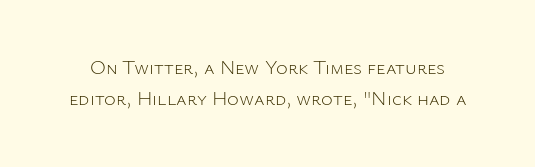
Q: Is the text bold? A: No.
Q: Is the text italic (slanted)? A: No, it is upright.
Q: Is the text underlined? A: No.
Q: Is the spacing between letters normal or unusually wide? A: Normal.
Q: Is the spacing between lines tight, normal or loose? A: Normal.
